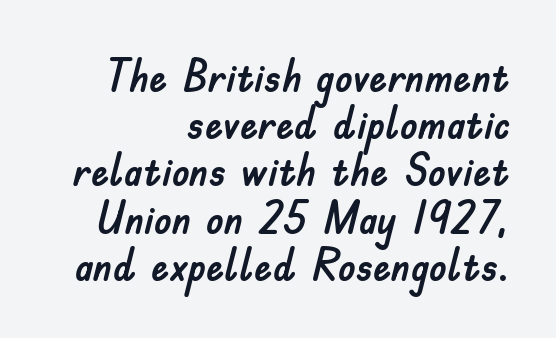
The image shows 45 px sans-serif type; set right-aligned, tight line spacing (1.05x), normal letter spacing, not underlined; low stroke contrast and a small x-height.
